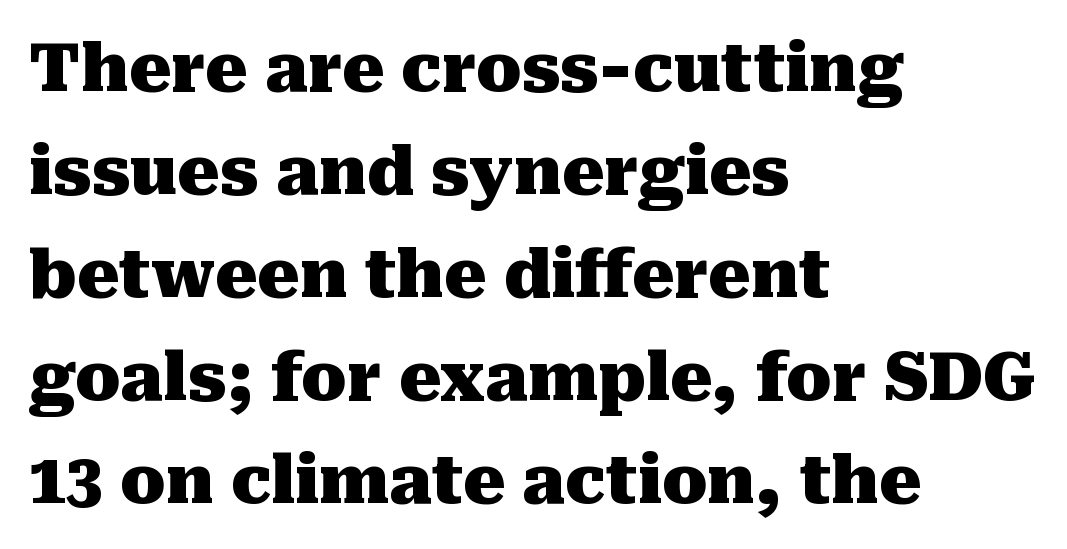
Q: Is the text bold? A: Yes.
Q: Is the text italic (slanted)? A: No, it is upright.
Q: Is the typeface a serif or a sans-serif typeface? A: Serif.
Q: Is the text underlined? A: No.
Q: How is the paragraph aligned? A: Left-aligned.
Q: Is the spacing between letters normal or unusually wide? A: Normal.
Q: Is the spacing between lines tight, normal or loose? A: Normal.
Q: Width (condensed, normal, or wide)? A: Normal.
Q: Stroke contrast? A: Medium.
Q: x-height? A: Medium.
Q: Monospaced? A: No.
